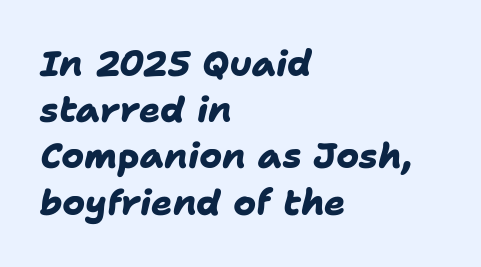
The image shows 35 px heavy sans-serif type; set left-aligned, normal line spacing (1.32x), normal letter spacing, not underlined; low stroke contrast and a medium x-height.
